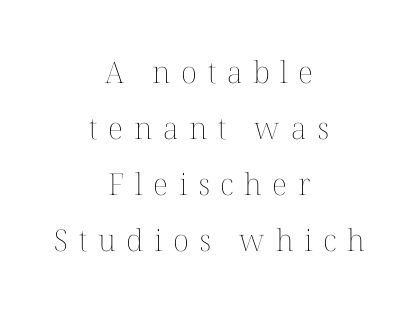
The image shows 30 px thin type, upright; set centered, line spacing 1.87x, unusually wide letter spacing (+0.35 em), not underlined; medium stroke contrast and a medium x-height.
